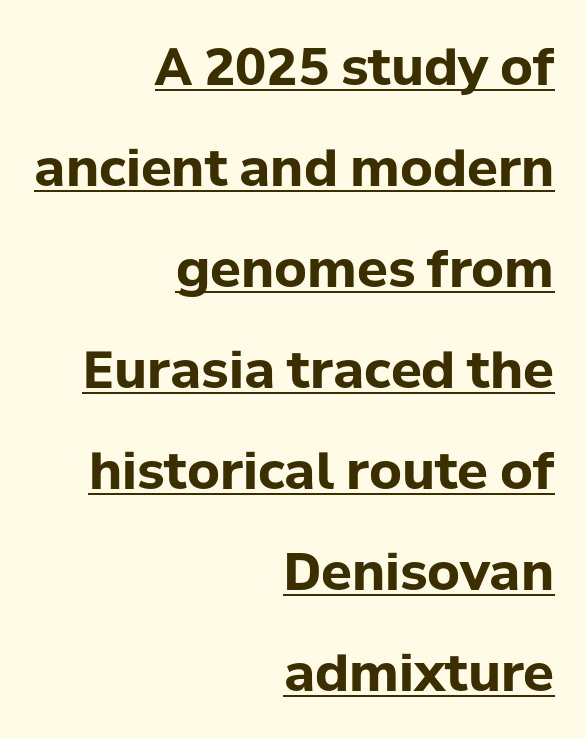
Q: Is the text bold? A: Yes.
Q: Is the text italic (slanted)? A: No, it is upright.
Q: Is the typeface a serif or a sans-serif typeface? A: Sans-serif.
Q: Is the text underlined? A: Yes.
Q: How is the paragraph aligned? A: Right-aligned.
Q: Is the spacing between letters normal or unusually wide? A: Normal.
Q: Is the spacing between lines tight, normal or loose? A: Loose.
Q: Width (condensed, normal, or wide)? A: Normal.
Q: Stroke contrast? A: Low.
Q: x-height? A: Medium.
Q: Monospaced? A: No.
